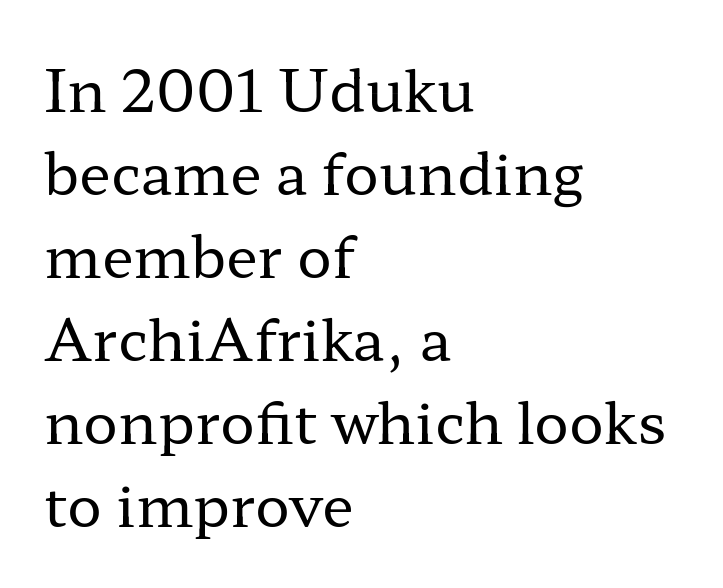
The image shows 58 px regular-weight, wide serif type, upright; set left-aligned, normal line spacing (1.43x), normal letter spacing, not underlined; low stroke contrast and a medium x-height.
